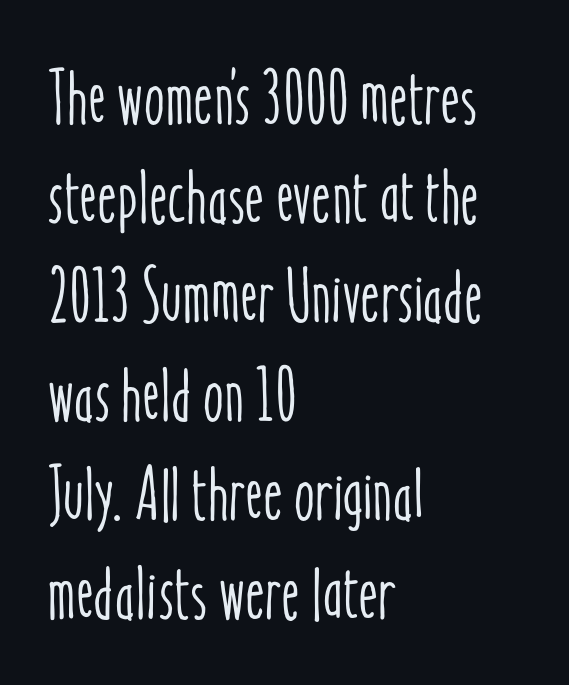
The passage shown has conventional tracking throughout. The area under the type is left untouched. Visually the block forms a straight wall on the left and a jagged coastline on the right. The letters stand straight up with perfectly vertical stems. How would I describe the line gaps? Plain and ordinary. Think of a printed novel: that variable character pitch is what you see here.
